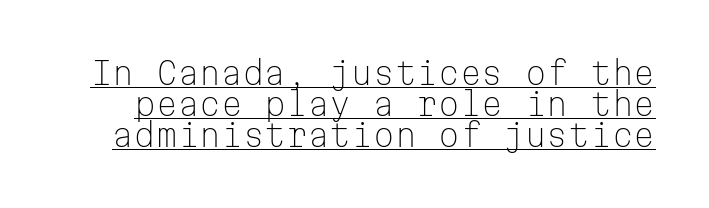
{"serif": "no", "italic": "no", "bold": "no", "weight": "light", "width": "normal", "stroke_contrast": "low", "x_height": "medium", "monospaced": "yes", "underline": "yes", "line_spacing": "tight", "line_spacing_ratio": 1.0, "letter_spacing": "normal", "letter_spacing_em": 0.0, "glyph_px": 31}
